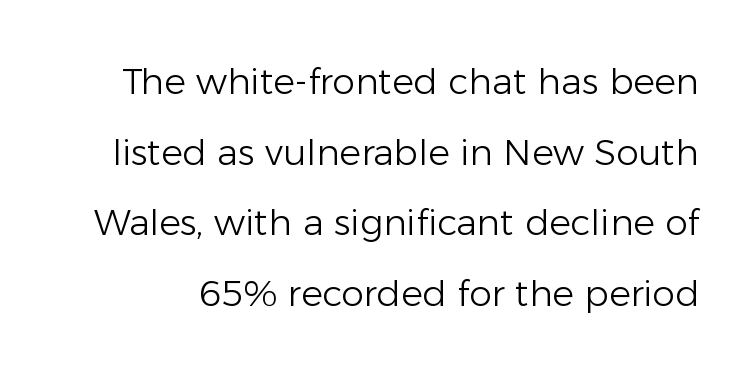
{"serif": "no", "italic": "no", "bold": "no", "weight": "light", "width": "normal", "stroke_contrast": "low", "x_height": "medium", "monospaced": "no", "underline": "no", "line_spacing": "loose", "line_spacing_ratio": 1.96, "letter_spacing": "normal", "letter_spacing_em": 0.0, "glyph_px": 36}
